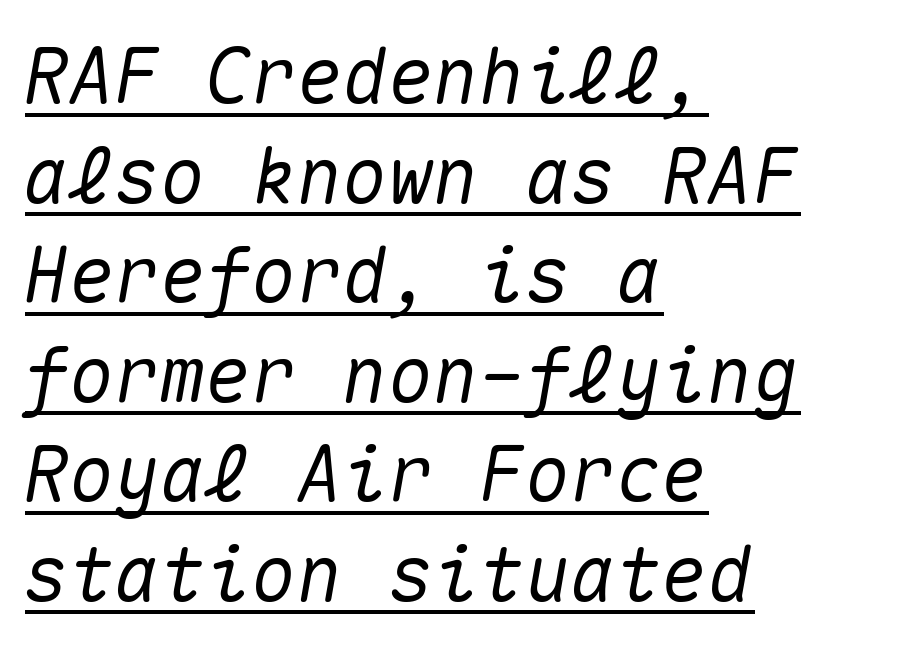
Q: Is the text italic (slanted)? A: Yes, it leans right by about 10 degrees.
Q: Is the text underlined? A: Yes.
Q: How is the paragraph aligned? A: Left-aligned.
Q: Is the spacing between letters normal or unusually wide? A: Normal.
Q: Is the spacing between lines tight, normal or loose? A: Normal.
Q: Width (condensed, normal, or wide)? A: Normal.
Q: Stroke contrast? A: Medium.
Q: x-height? A: Medium.
Q: Monospaced? A: Yes.
